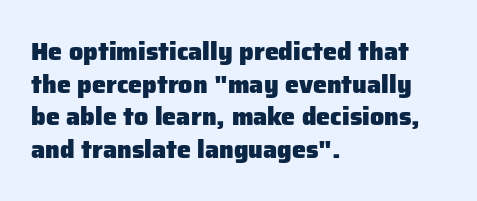
You could call the tracking neutral — neither tight nor loose. Ordinary non-slanted type is in use. Heavy, bold letterforms. Does the copy run flush right? No — it runs flush left. Regular leading.
